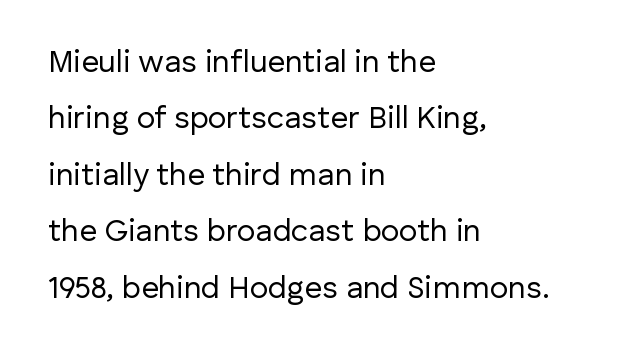
This sample has the flowing, uneven cadence of proportional lettering. Reading down the block, your eye returns to a fixed left position each line. The lettering stays uniformly vertical, giving the passage a roman look. Bare-footed words on every line.
